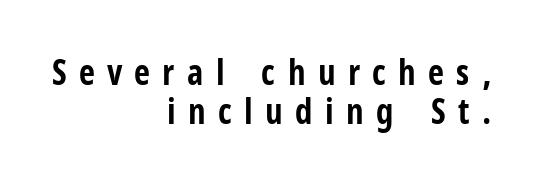
{"serif": "no", "italic": "no", "bold": "yes", "weight": "bold", "width": "condensed", "stroke_contrast": "low", "x_height": "medium", "monospaced": "no", "underline": "no", "align": "right", "line_spacing": "tight", "line_spacing_ratio": 1.12, "letter_spacing": "wide", "letter_spacing_em": 0.35, "glyph_px": 35}
